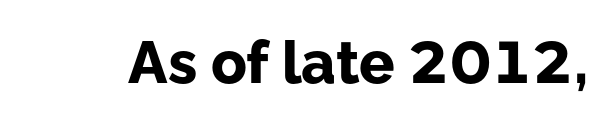
The zone under the glyphs is completely vacant. The designer went with a sans here, leaving each stem footless. A full-strength bold gives these letters their thick strokes. Is there any slant? The stems are plumb. You could not count columns in this text — the font is proportionally spaced.
